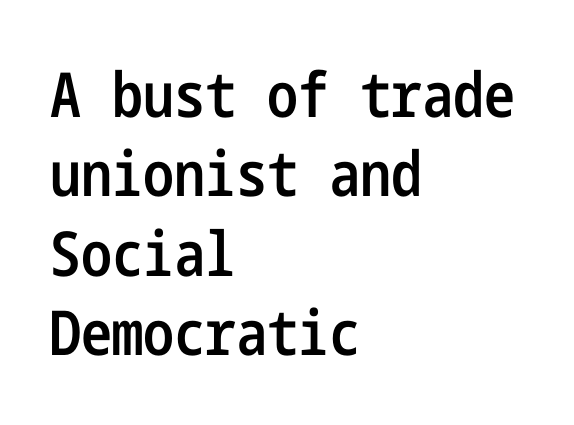
{"serif": "no", "italic": "no", "bold": "semi", "weight": "semibold", "width": "condensed", "stroke_contrast": "low", "x_height": "medium", "underline": "no", "align": "left", "line_spacing": "normal", "line_spacing_ratio": 1.28, "letter_spacing": "normal", "letter_spacing_em": 0.0, "glyph_px": 62}
